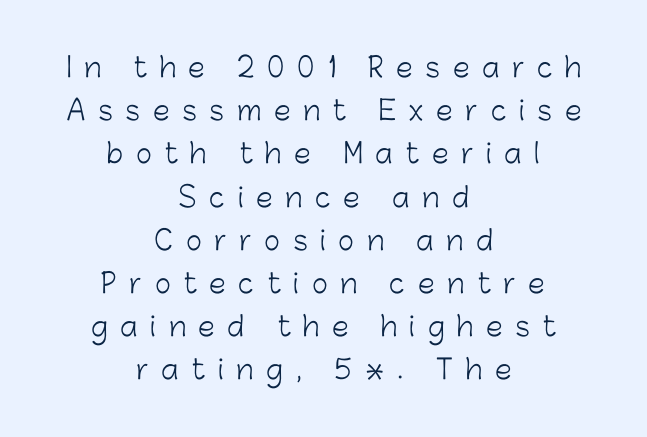
The image shows 27 px text type, upright; set centered, normal line spacing (1.6x), unusually wide letter spacing (+0.47 em), not underlined.
